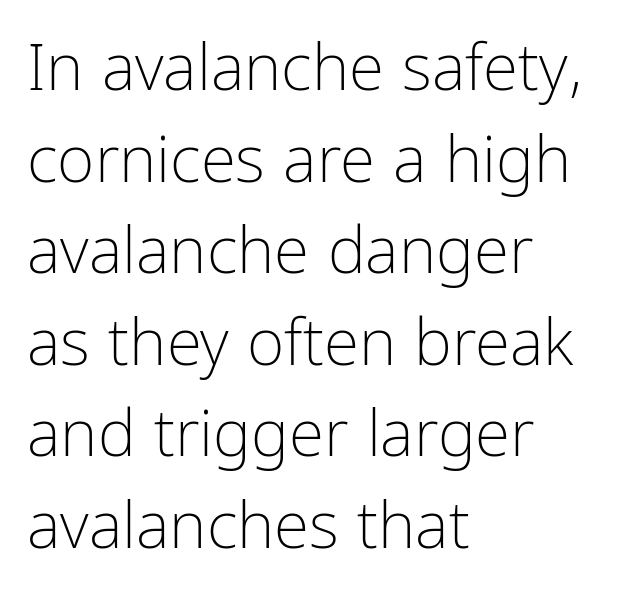
Heaviness? Minimal to ordinary, like unemphasized prose. Italic: no, the glyphs are upright roman. This sample uses plain, unmodified letter spacing. Stroke terminals: plain, sans-serif. Reading down the block, your eye returns to a fixed left position each line. Vertically, the passage feels balanced, rows spaced as you'd expect.
